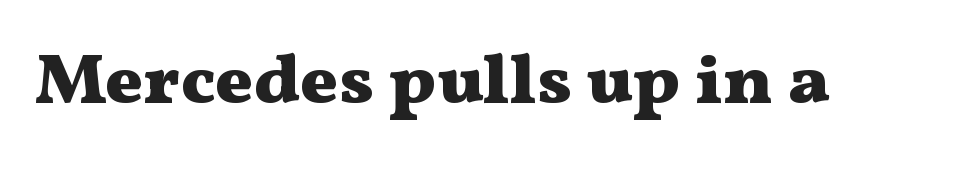
The text was rendered using a seriffed face with decorative stroke endings. On the weight axis this lands at bold, roughly 700. Caption: standard tracking, unaltered. Ordinary non-slanted type is in use. Think of a printed novel: that variable character pitch is what you see here.
